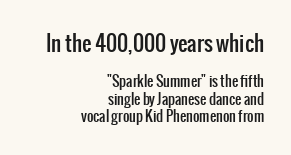
In terms of letterspacing, this is plain default setting. Upright lettering throughout. Large over small — that's the arrangement of the two blocks here. A student would call this right alignment; a typographer would say flush right, rag left.
